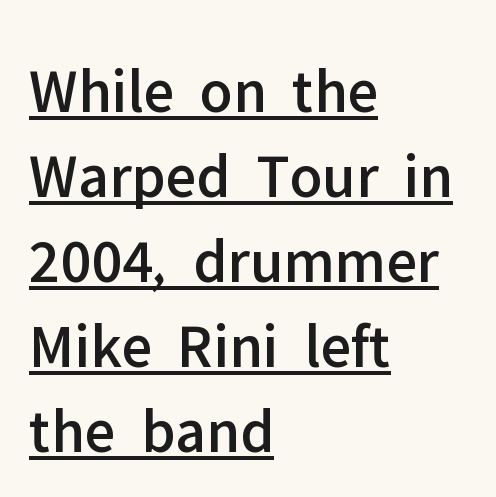
{"serif": "no", "italic": "no", "width": "normal", "stroke_contrast": "low", "x_height": "medium", "monospaced": "no", "underline": "yes", "align": "left", "line_spacing": "normal", "line_spacing_ratio": 1.35, "letter_spacing": "normal", "letter_spacing_em": 0.0, "glyph_px": 63}
